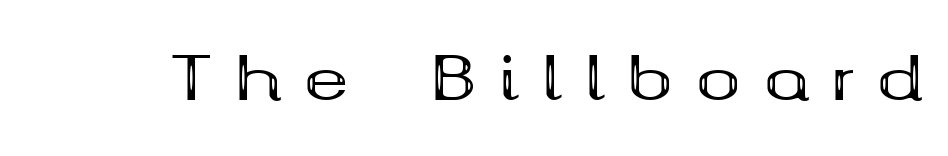
Beneath every word, the page is bare. The horizontal fit of the characters is loose and conspicuously gappy. A serif font was chosen for this passage. The passage shown is typed in a proportional face where columns would drift. Strokes here are thick enough to call this a true bold.
